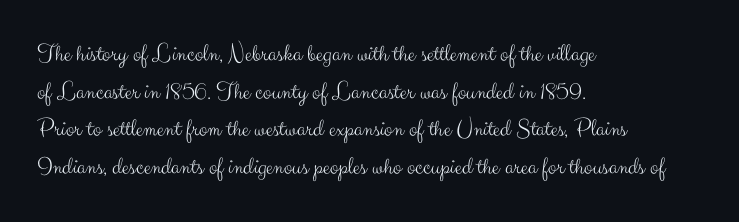
The face used here is rendered with its standard letterfit. Just letters on the line, the space beneath them empty. Caption: face not bold, strokes unweighted. Line spacing here is normal.
